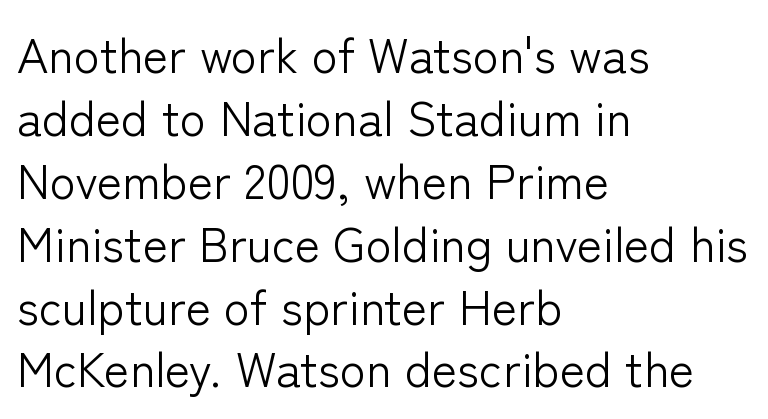
{"serif": "no", "italic": "no", "bold": "no", "weight": "light", "width": "normal", "stroke_contrast": "low", "x_height": "medium", "monospaced": "no", "underline": "no", "align": "left", "line_spacing": "normal", "line_spacing_ratio": 1.31, "letter_spacing": "normal", "letter_spacing_em": 0.0, "glyph_px": 48}
